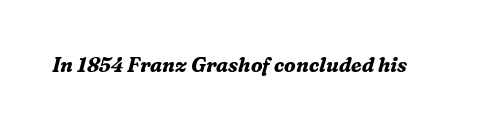
Rule under the text: the space is simply empty. Heft: maximum for text — a bold. Is the type slanted? Yes — the strokes lean at a clear angle. Tracking value appears to be zero — textbook default spacing.
